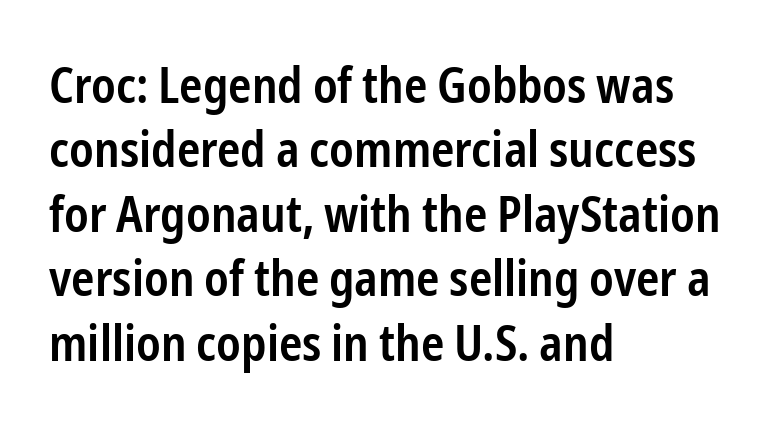
The image shows 50 px semibold, condensed sans-serif type, upright; set left-aligned, normal line spacing (1.29x), normal letter spacing, not underlined; low stroke contrast and a medium x-height.
